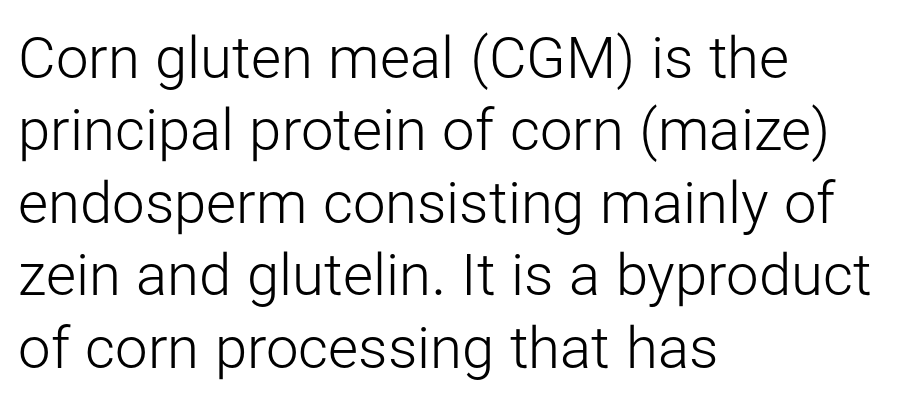
Q: Is the text bold? A: No.
Q: Is the text italic (slanted)? A: No, it is upright.
Q: Is the typeface a serif or a sans-serif typeface? A: Sans-serif.
Q: Is the text underlined? A: No.
Q: How is the paragraph aligned? A: Left-aligned.
Q: Is the spacing between letters normal or unusually wide? A: Normal.
Q: Is the spacing between lines tight, normal or loose? A: Normal.
Q: Width (condensed, normal, or wide)? A: Normal.
Q: Stroke contrast? A: Low.
Q: x-height? A: Medium.
Q: Monospaced? A: No.
